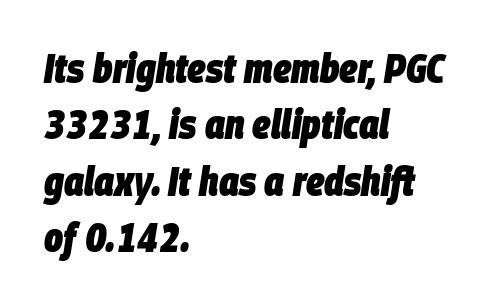
Q: Is the text bold? A: Yes.
Q: Is the text italic (slanted)? A: Yes, it leans right by about 9 degrees.
Q: Is the text underlined? A: No.
Q: How is the paragraph aligned? A: Left-aligned.
Q: Is the spacing between letters normal or unusually wide? A: Normal.
Q: Is the spacing between lines tight, normal or loose? A: Normal.
Q: Width (condensed, normal, or wide)? A: Condensed.
Q: Stroke contrast? A: Low.
Q: x-height? A: Large.
Q: Monospaced? A: No.
